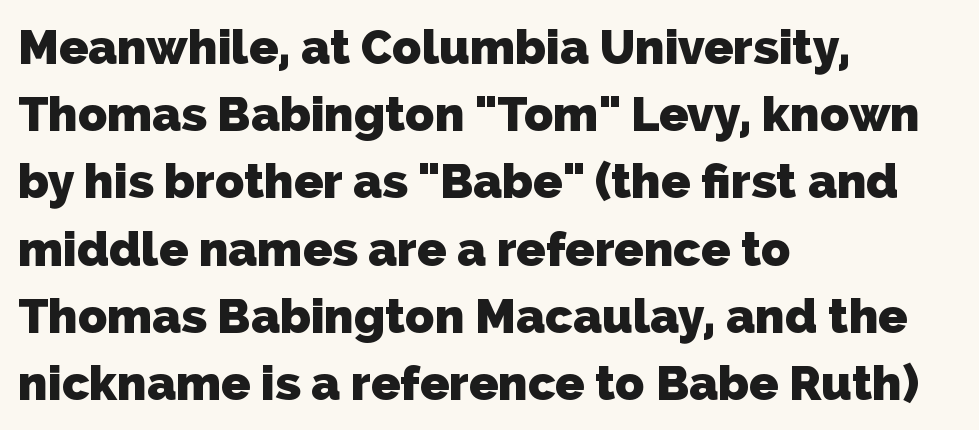
{"serif": "no", "bold": "yes", "weight": "heavy", "width": "normal", "stroke_contrast": "low", "x_height": "medium", "monospaced": "no", "underline": "no", "align": "left", "line_spacing": "normal", "line_spacing_ratio": 1.4, "letter_spacing": "normal", "letter_spacing_em": 0.0, "glyph_px": 48}
